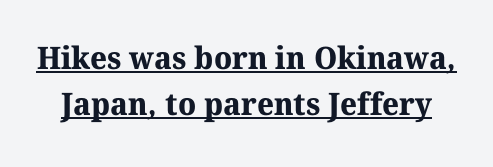
Q: Is the text bold? A: Yes.
Q: Is the typeface a serif or a sans-serif typeface? A: Serif.
Q: Is the text underlined? A: Yes.
Q: Is the spacing between letters normal or unusually wide? A: Normal.
Q: Is the spacing between lines tight, normal or loose? A: Normal.
Q: Width (condensed, normal, or wide)? A: Normal.
Q: Stroke contrast? A: Medium.
Q: x-height? A: Medium.
Q: Monospaced? A: No.
